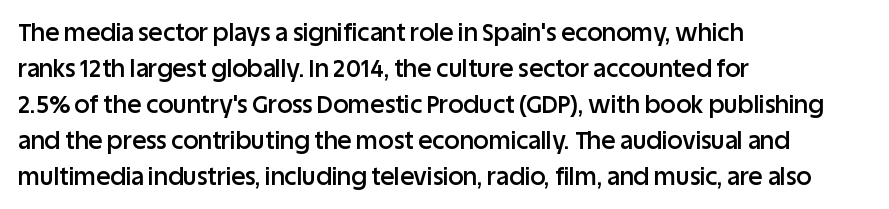
The image shows 24 px text type, upright; set left-aligned, normal line spacing (1.5x), normal letter spacing, not underlined.
